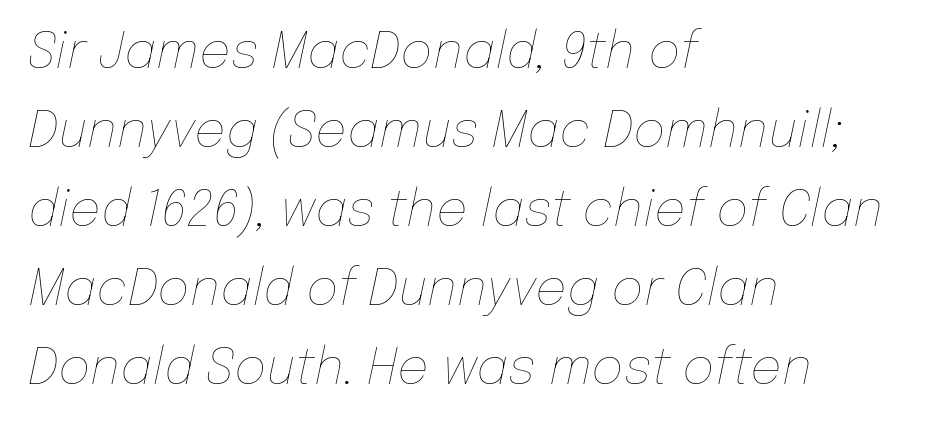
{"italic": "yes", "lean": "right", "slant_degrees": 12, "bold": "no", "weight": "thin", "width": "normal", "stroke_contrast": "low", "x_height": "medium", "monospaced": "no", "underline": "no", "align": "left", "line_spacing": "normal", "line_spacing_ratio": 1.58, "letter_spacing": "normal", "letter_spacing_em": 0.0, "glyph_px": 50}
